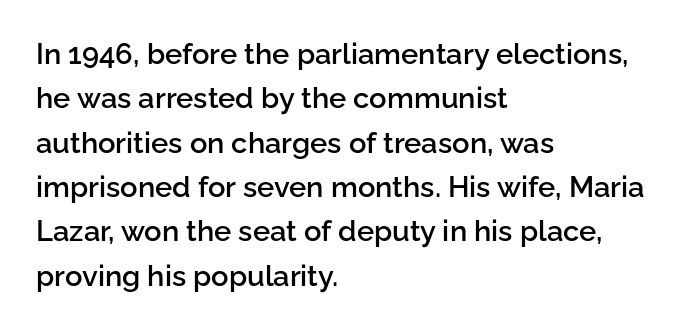
Every stem runs plumb, perpendicular to the baseline. The line-height multiplier appears to be the usual default. A typesetter would call this proportional, since set widths differ per character. Which margin do the lines hug? The left one — the right edge is uneven. The sample has been set in demibold, a notch under bold.
